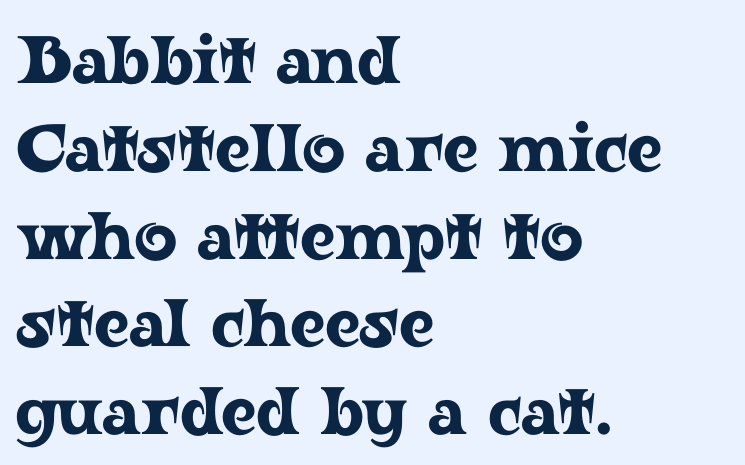
{"serif": "yes", "italic": "no", "width": "wide", "stroke_contrast": "low", "x_height": "medium", "monospaced": "no", "underline": "no", "align": "left", "line_spacing": "normal", "line_spacing_ratio": 1.31, "letter_spacing": "normal", "letter_spacing_em": 0.0, "glyph_px": 67}
